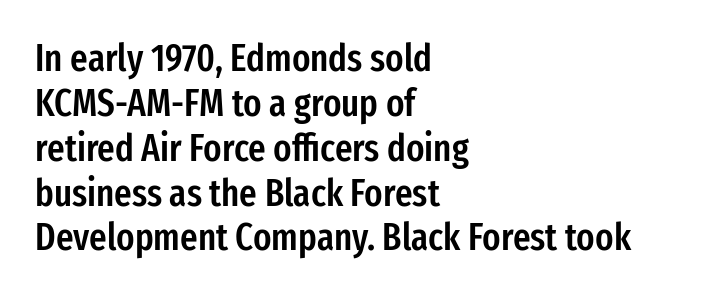
The image shows 38 px semibold, condensed sans-serif type, upright; set left-aligned, line spacing 1.18x, normal letter spacing, not underlined; low stroke contrast and a medium x-height.
